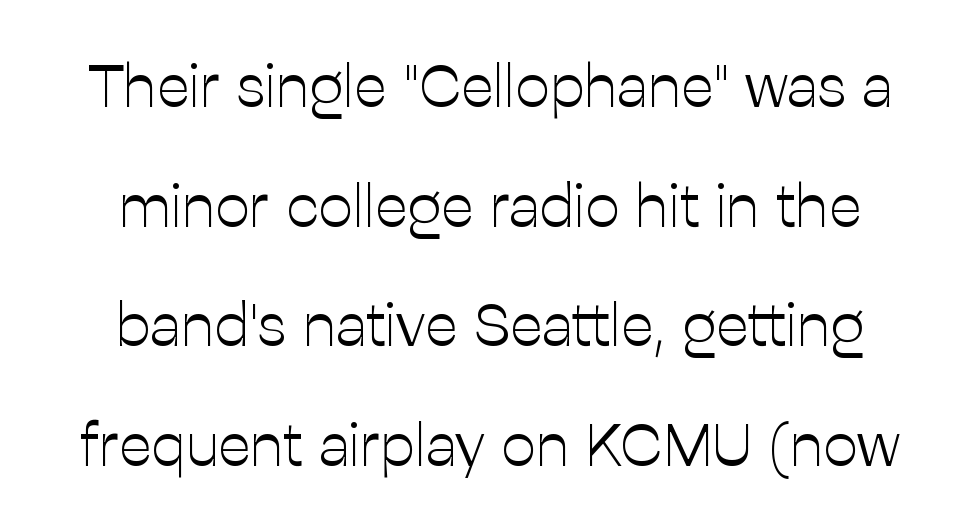
Spacing verdict: proportional, widths tailored to each character. Stems here are at most as thick as an everyday book face. Descenders are the only things crossing below the line. Designer's note — italics off, roman on.
